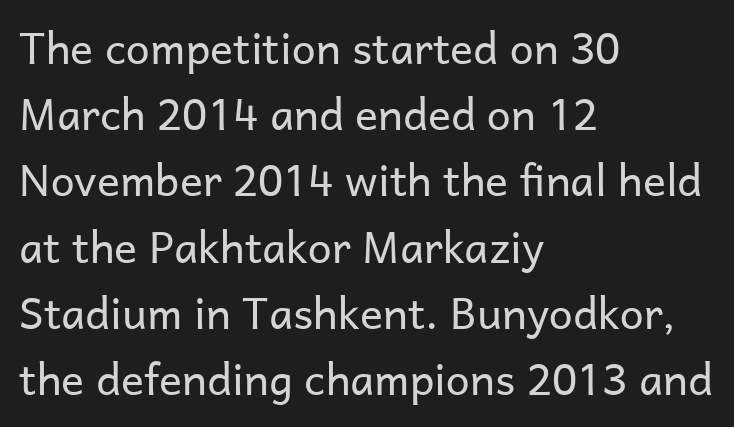
Q: Is the text bold? A: No.
Q: Is the text italic (slanted)? A: No, it is upright.
Q: Is the typeface a serif or a sans-serif typeface? A: Sans-serif.
Q: Is the text underlined? A: No.
Q: How is the paragraph aligned? A: Left-aligned.
Q: Is the spacing between letters normal or unusually wide? A: Normal.
Q: Is the spacing between lines tight, normal or loose? A: Normal.
Q: Width (condensed, normal, or wide)? A: Normal.
Q: Stroke contrast? A: Low.
Q: x-height? A: Medium.
Q: Monospaced? A: No.
